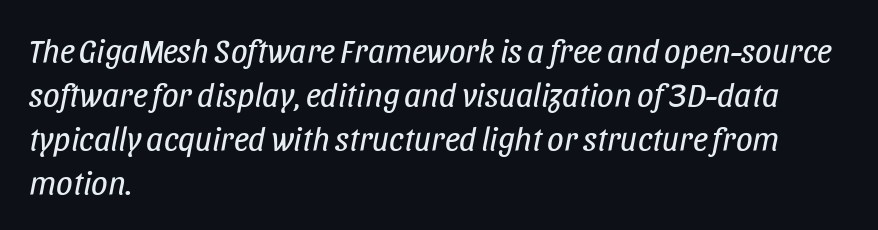
Italic: yes, the glyphs are oblique. Where is the straight margin? On the left. You could not count columns in this text — the font is proportionally spaced. Check under the words: just untouched page. Stroke mass is kept to a normal reading level or below.
